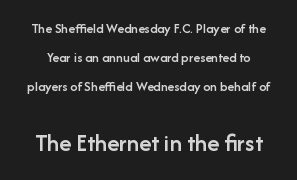
{"italic": "no", "bold": "semi", "underline": "no", "line_spacing": "loose", "line_spacing_ratio": 2.08, "letter_spacing": "normal", "letter_spacing_em": 0.0, "larger_block": "second", "size_ratio": 1.79, "glyph_px": 25}
